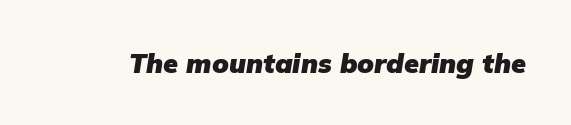
Thick stems and heavy bowls — unmistakably bold. The specimen omits any rule beneath the text block's lines. How are the letters spaced? Ordinarily, with no added tracking.
